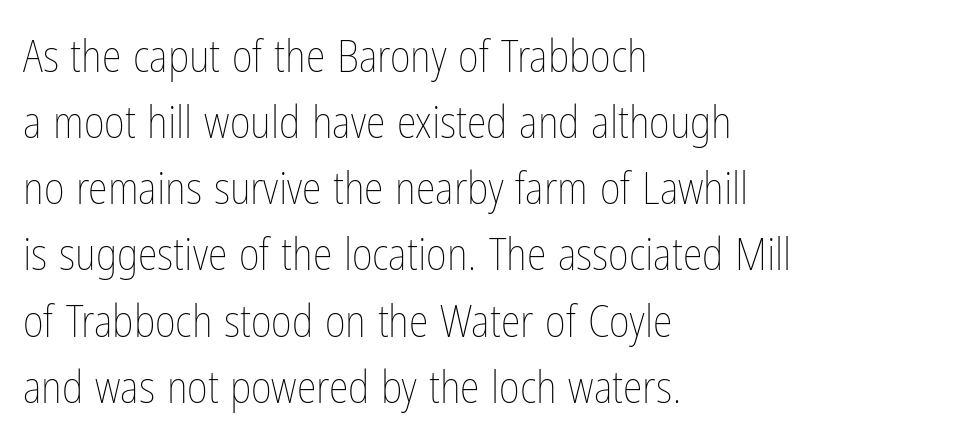
These lines stack with their left ends in a neat column. The tracking reads as untouched default to a designer's eye. The font sits on the lighter half of the weight spectrum, regular included. The letters stand straight up with perfectly vertical stems.
